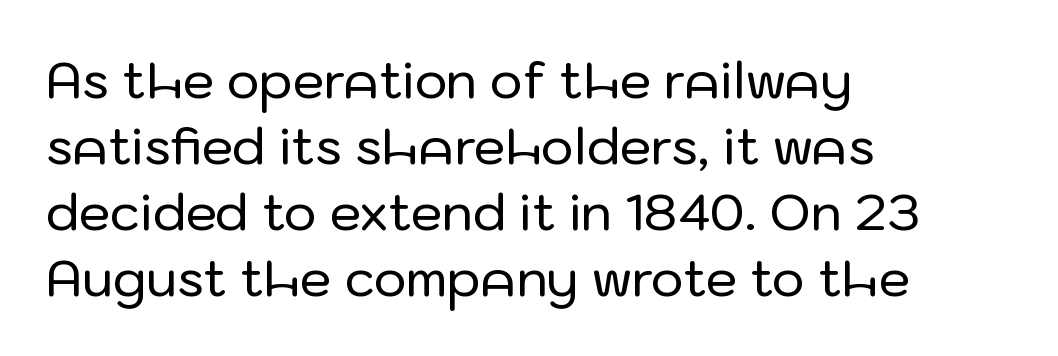
{"serif": "no", "italic": "no", "width": "normal", "stroke_contrast": "low", "x_height": "medium", "monospaced": "no", "underline": "no", "align": "left", "line_spacing": "normal", "line_spacing_ratio": 1.32, "letter_spacing": "normal", "letter_spacing_em": 0.0, "glyph_px": 50}
